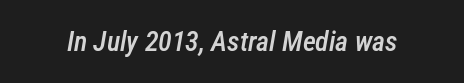
{"italic": "yes", "lean": "right", "slant_degrees": 12, "bold": "semi", "weight": "semibold", "width": "condensed", "stroke_contrast": "low", "x_height": "medium", "monospaced": "no", "underline": "no", "letter_spacing": "normal", "letter_spacing_em": 0.0, "glyph_px": 28}
